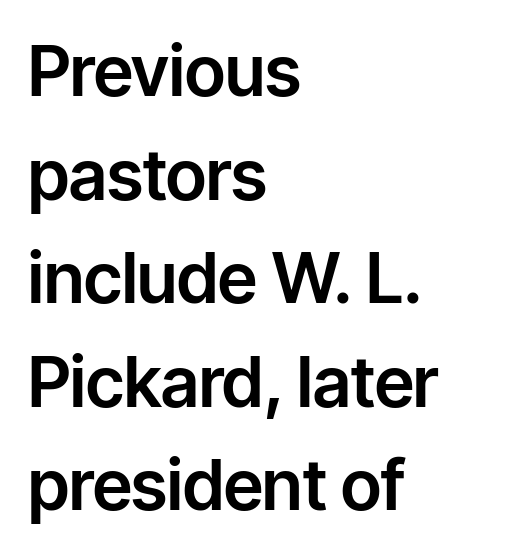
Whoever set this chose a conventional vertical rhythm. Look at the bottom of the vertical strokes: they stop flat, with no serifs. This sample is left-justified, so line endings fall wherever the words run out. Letter spacing: default.
